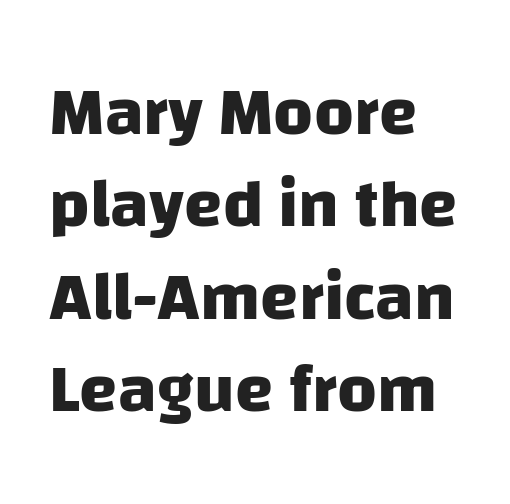
A typesetter would call this zero additional tracking. You could not count columns in this text — the font is proportionally spaced. Caption: bold face, heavy strokes. The specimen omits any rule beneath the text block's lines. Horizontal alignment here is leftward, the default for most running prose. The face used here is a sans, in the tradition of grotesques and geometrics.
